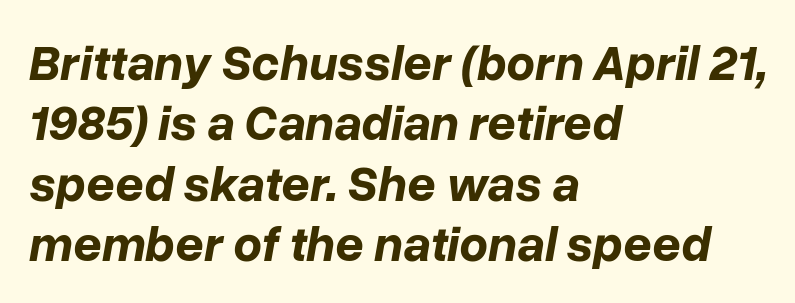
{"italic": "yes", "lean": "right", "slant_degrees": 10, "bold": "yes", "weight": "bold", "width": "normal", "stroke_contrast": "low", "x_height": "medium", "monospaced": "no", "underline": "no", "align": "left", "line_spacing_ratio": 1.21, "letter_spacing": "normal", "letter_spacing_em": 0.0, "glyph_px": 50}
